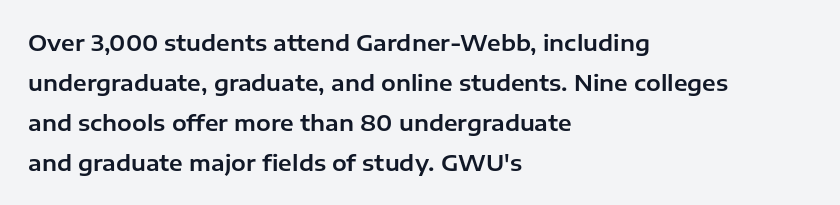
The setting favours the left margin, as ordinary paragraphs usually do. In terms of posture, this sample is upright. Honestly, there is no underline to notice here at all. This sample uses plain, unmodified letter spacing.
